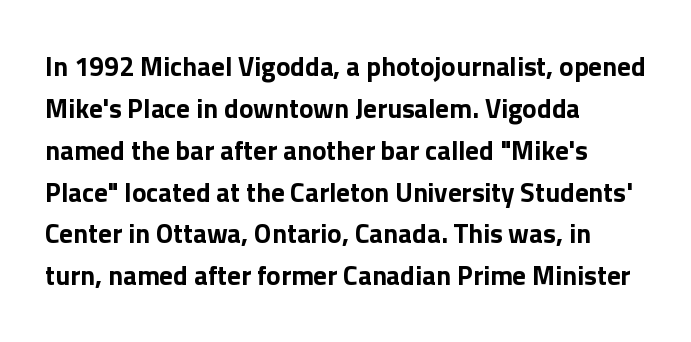
The image shows 27 px bold type, upright; set left-aligned, normal line spacing (1.55x), normal letter spacing, not underlined.
